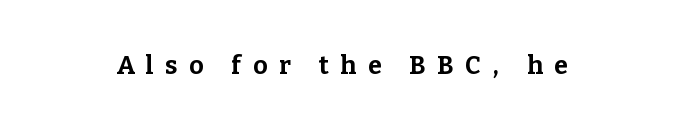
The image shows 25 px bold type, upright; set unusually wide letter spacing (+0.47 em), not underlined.
